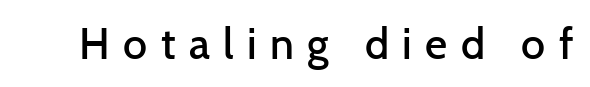
Serifs: no, the terminals of the letterforms are clean. Stems and bowls a touch heavier than normal — semibold. When letters stand straight like this, we call the style roman or upright. The passage shown is not underscored anywhere. You could only call the tracking loose — the letters float apart. Varying glyph widths throughout — classic text-font behaviour.
